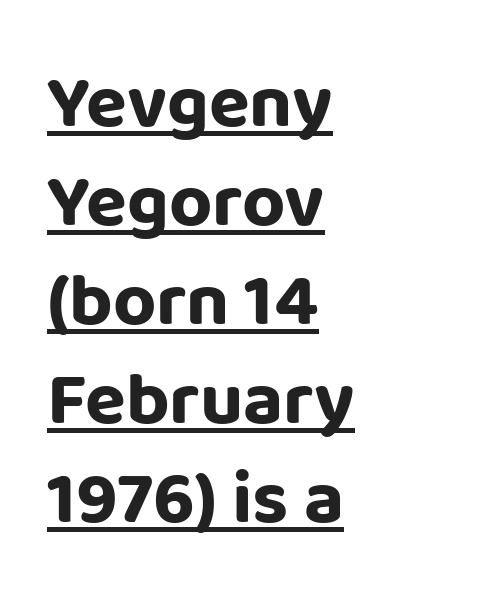
Q: Is the text bold? A: Yes.
Q: Is the text italic (slanted)? A: No, it is upright.
Q: Is the typeface a serif or a sans-serif typeface? A: Sans-serif.
Q: Is the text underlined? A: Yes.
Q: How is the paragraph aligned? A: Left-aligned.
Q: Is the spacing between letters normal or unusually wide? A: Normal.
Q: Is the spacing between lines tight, normal or loose? A: Normal.
Q: Width (condensed, normal, or wide)? A: Normal.
Q: Stroke contrast? A: Low.
Q: x-height? A: Large.
Q: Monospaced? A: No.
